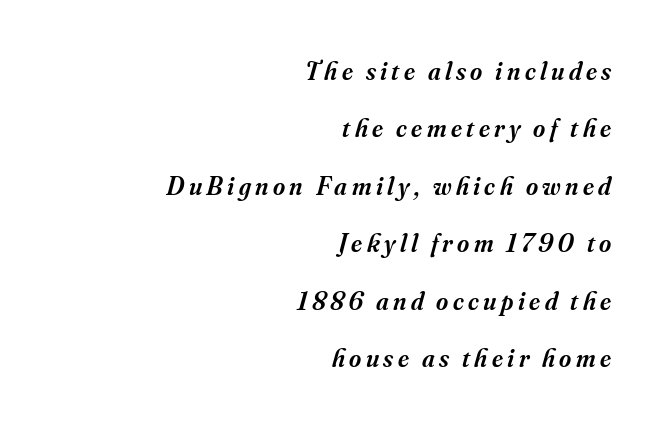
{"italic": "yes", "lean": "right", "slant_degrees": 16, "bold": "semi", "underline": "no", "align": "right", "line_spacing": "loose", "line_spacing_ratio": 2.21, "glyph_px": 26}
